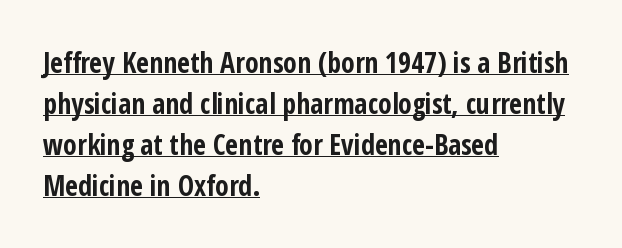
{"serif": "no", "italic": "no", "bold": "yes", "weight": "bold", "width": "condensed", "stroke_contrast": "low", "x_height": "medium", "monospaced": "no", "underline": "yes", "align": "left", "line_spacing": "normal", "line_spacing_ratio": 1.46, "letter_spacing": "normal", "letter_spacing_em": 0.0, "glyph_px": 28}
